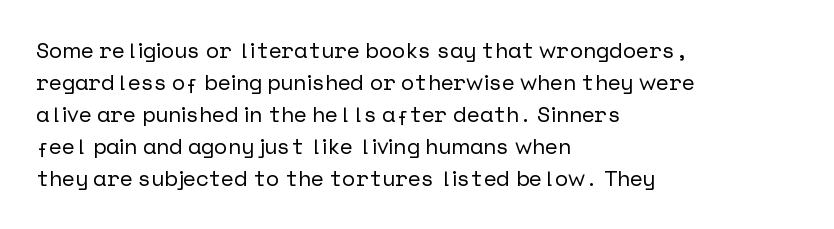
{"italic": "no", "underline": "no", "align": "left", "line_spacing": "normal", "line_spacing_ratio": 1.45, "letter_spacing": "normal", "letter_spacing_em": 0.0, "glyph_px": 22}
